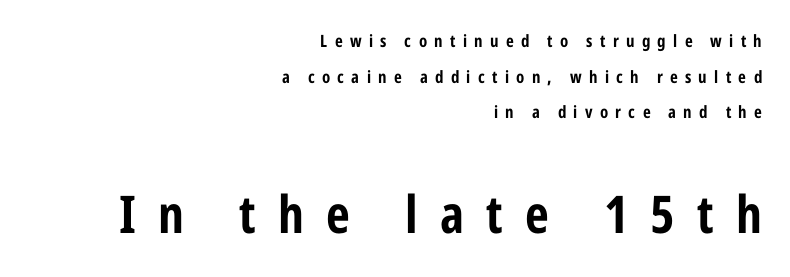
The emphasis by scale lands on block number two, below. In terms of letterform style, serifs are entirely absent. Every row of glyphs terminates at an identical x-position on the right. The face used here is proportionally spaced, like ordinary book or web type.
